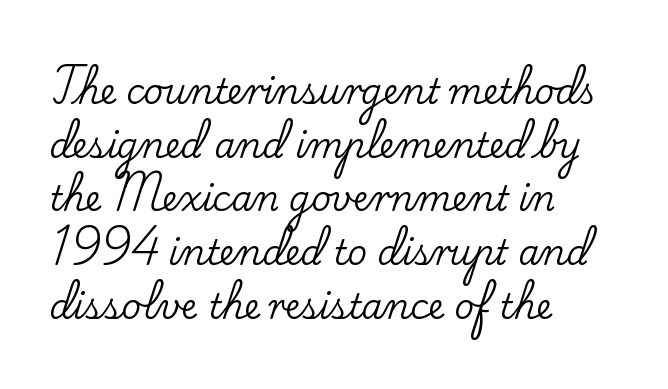
The image shows 34 px serif type; set left-aligned, normal line spacing (1.58x), normal letter spacing, not underlined; low stroke contrast and a small x-height.
